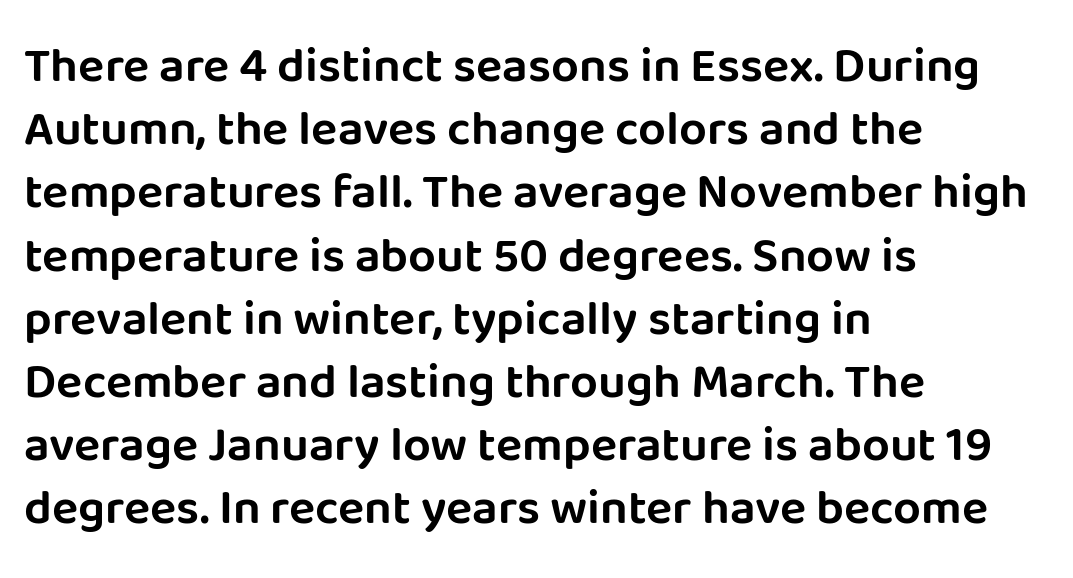
The image shows 49 px sans-serif type, upright; set left-aligned, normal line spacing (1.29x), normal letter spacing, not underlined; low stroke contrast and a large x-height.
